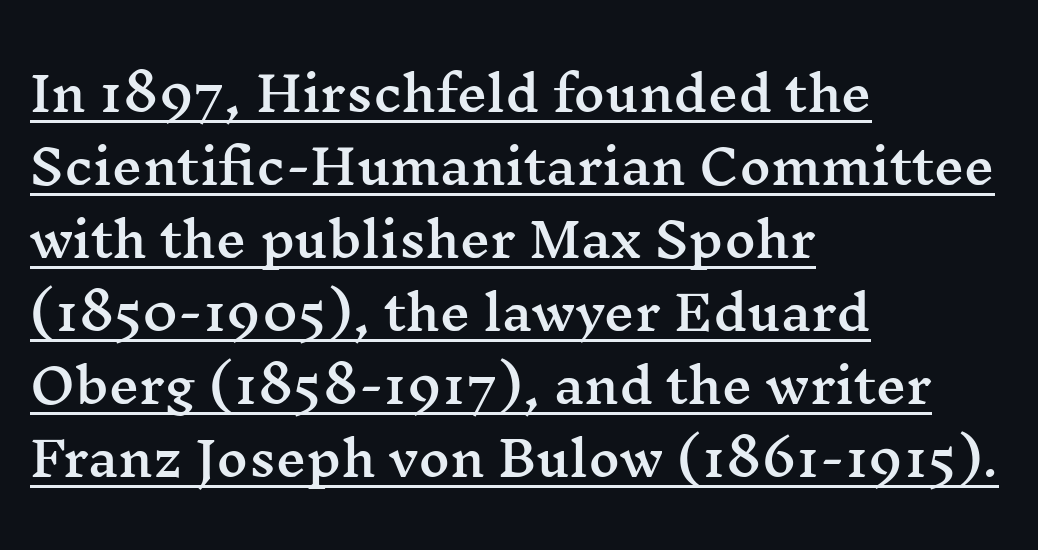
Q: Is the text italic (slanted)? A: No, it is upright.
Q: Is the typeface a serif or a sans-serif typeface? A: Serif.
Q: Is the text underlined? A: Yes.
Q: How is the paragraph aligned? A: Left-aligned.
Q: Is the spacing between letters normal or unusually wide? A: Normal.
Q: Is the spacing between lines tight, normal or loose? A: Normal.
Q: Width (condensed, normal, or wide)? A: Wide.
Q: Stroke contrast? A: Medium.
Q: x-height? A: Medium.
Q: Monospaced? A: No.
